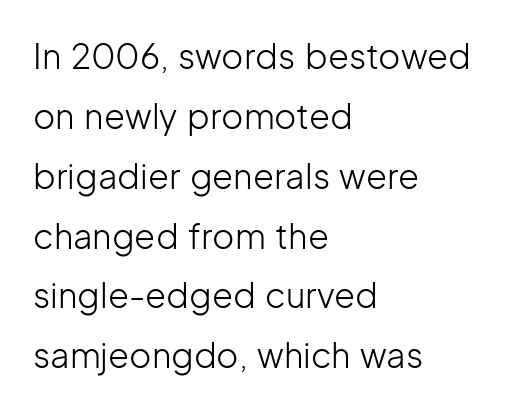
The image shows 34 px light sans-serif type, upright; set left-aligned, line spacing 1.76x, normal letter spacing, not underlined; low stroke contrast and a medium x-height.
